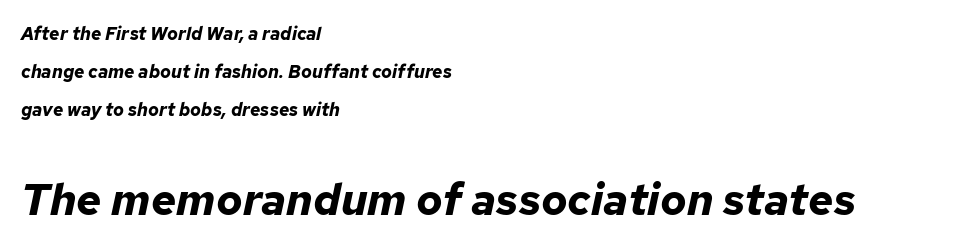
The image shows 44 px bold type, italic (leaning right); set left-aligned, loose line spacing (2.11x), normal letter spacing, not underlined; the second (bottom) block is 2.44x larger; low stroke contrast and a medium x-height.
